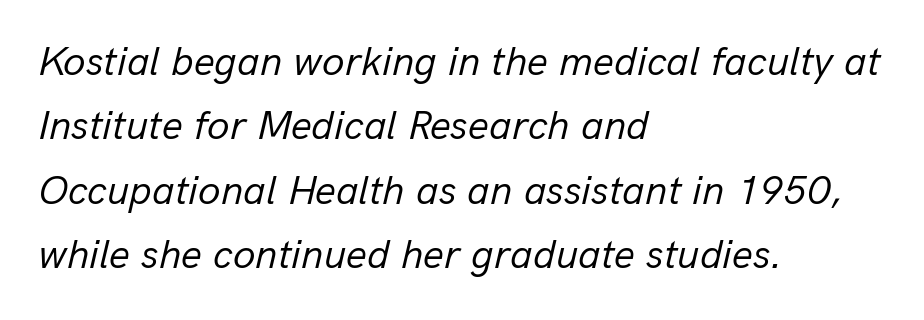
{"italic": "yes", "lean": "right", "slant_degrees": 13, "bold": "no", "weight": "regular", "width": "normal", "stroke_contrast": "low", "x_height": "medium", "monospaced": "no", "underline": "no", "align": "left", "line_spacing": "normal", "line_spacing_ratio": 1.57, "letter_spacing": "normal", "letter_spacing_em": 0.0, "glyph_px": 41}
